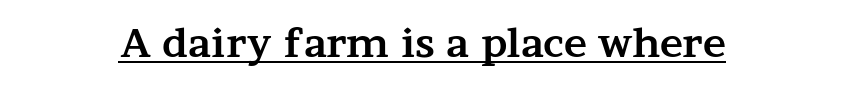
Q: Is the text bold? A: Yes.
Q: Is the text italic (slanted)? A: No, it is upright.
Q: Is the typeface a serif or a sans-serif typeface? A: Serif.
Q: Is the text underlined? A: Yes.
Q: Is the spacing between letters normal or unusually wide? A: Normal.
Q: Width (condensed, normal, or wide)? A: Wide.
Q: Stroke contrast? A: Medium.
Q: x-height? A: Medium.
Q: Monospaced? A: No.
